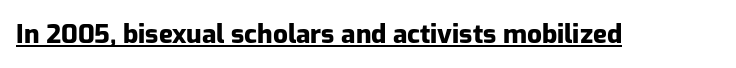
The image shows 26 px bold type, upright; set normal letter spacing, underlined.
